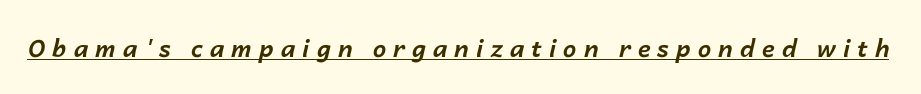
Italic? Definitely — the glyphs are oblique. Tracking here is generous; glyphs stand well apart from one another. You'd pick this weight for a headline — it's a proper bold. Looks like someone drew a line under every word here.
